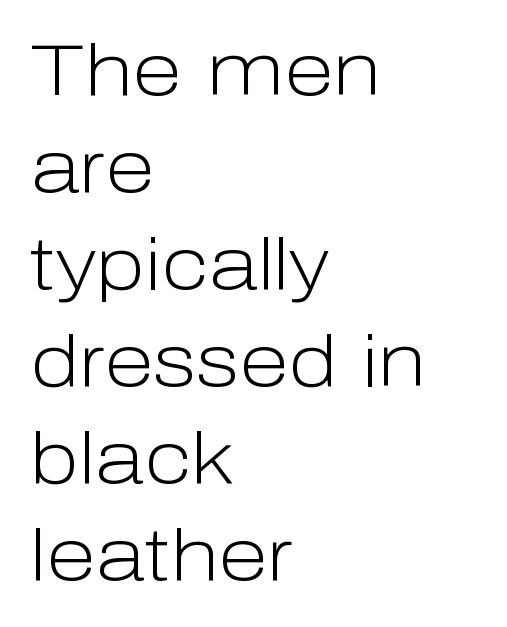
Q: Is the text bold? A: No.
Q: Is the text italic (slanted)? A: No, it is upright.
Q: Is the typeface a serif or a sans-serif typeface? A: Sans-serif.
Q: Is the text underlined? A: No.
Q: How is the paragraph aligned? A: Left-aligned.
Q: Is the spacing between letters normal or unusually wide? A: Normal.
Q: Is the spacing between lines tight, normal or loose? A: Normal.
Q: Width (condensed, normal, or wide)? A: Normal.
Q: Stroke contrast? A: Low.
Q: x-height? A: Medium.
Q: Monospaced? A: No.
